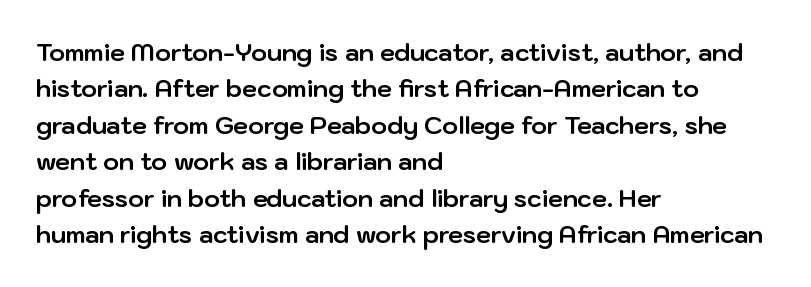
Q: Is the text bold? A: Yes.
Q: Is the text italic (slanted)? A: No, it is upright.
Q: Is the text underlined? A: No.
Q: How is the paragraph aligned? A: Left-aligned.
Q: Is the spacing between letters normal or unusually wide? A: Normal.
Q: Is the spacing between lines tight, normal or loose? A: Normal.
